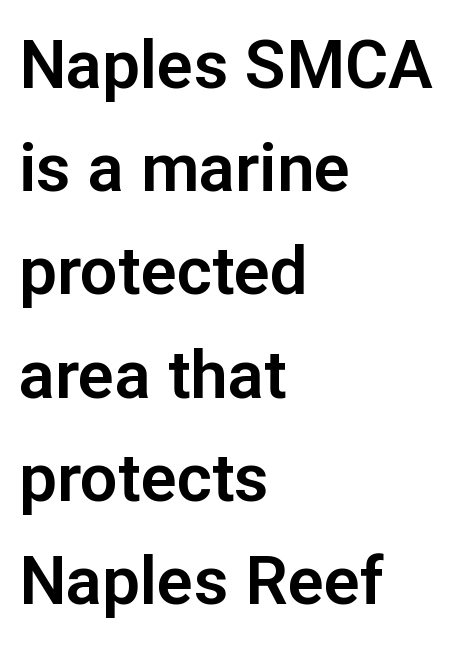
Q: Is the text italic (slanted)? A: No, it is upright.
Q: Is the typeface a serif or a sans-serif typeface? A: Sans-serif.
Q: Is the text underlined? A: No.
Q: How is the paragraph aligned? A: Left-aligned.
Q: Is the spacing between letters normal or unusually wide? A: Normal.
Q: Is the spacing between lines tight, normal or loose? A: Normal.
Q: Width (condensed, normal, or wide)? A: Normal.
Q: Stroke contrast? A: Low.
Q: x-height? A: Medium.
Q: Monospaced? A: No.
